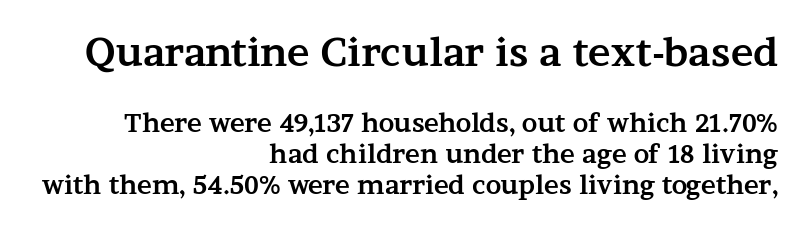
{"serif": "yes", "italic": "no", "bold": "yes", "weight": "bold", "width": "wide", "stroke_contrast": "medium", "x_height": "medium", "monospaced": "no", "underline": "no", "align": "right", "line_spacing": "normal", "line_spacing_ratio": 1.25, "letter_spacing": "normal", "letter_spacing_em": 0.0, "larger_block": "first", "size_ratio": 1.52, "glyph_px": 38}
